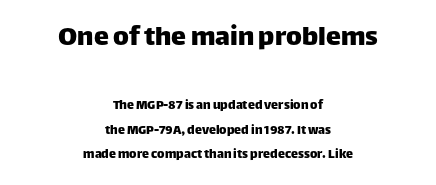
The image shows 30 px sans-serif type, upright; set centered, line spacing 1.74x, normal letter spacing, not underlined; the first (top) block is 2.14x larger; low stroke contrast and a large x-height.
